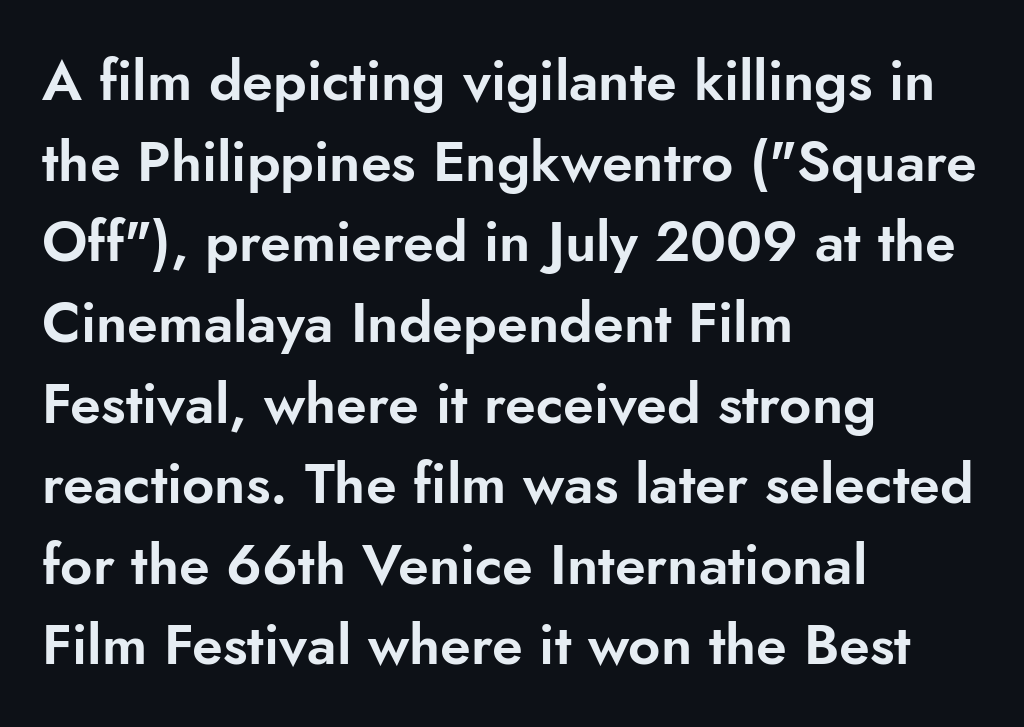
The image shows 56 px sans-serif type, upright; set left-aligned, normal line spacing (1.44x), normal letter spacing, not underlined; low stroke contrast and a small x-height.
